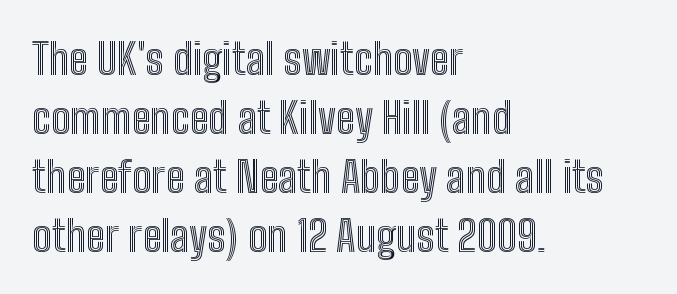
Q: Is the text italic (slanted)? A: No, it is upright.
Q: Is the text underlined? A: No.
Q: How is the paragraph aligned? A: Left-aligned.
Q: Is the spacing between letters normal or unusually wide? A: Normal.
Q: Is the spacing between lines tight, normal or loose? A: Normal.
Q: Width (condensed, normal, or wide)? A: Condensed.
Q: x-height? A: Medium.
Q: Monospaced? A: No.
